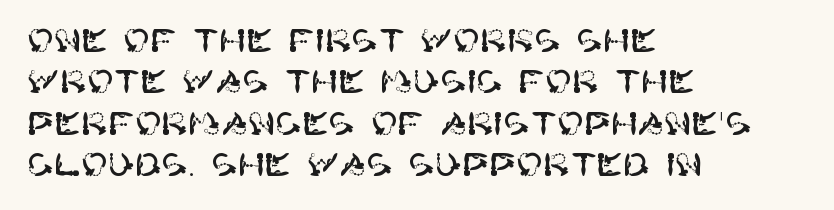
Posture: straight, roman, zero tilt. The passage is arranged the way most books set body copy — flush left. Glance below the letters and you will spot only blank space. Check where the strokes stop: nothing finishes them off — pure sans. This sample keeps an unexceptional amount of space between lines.
